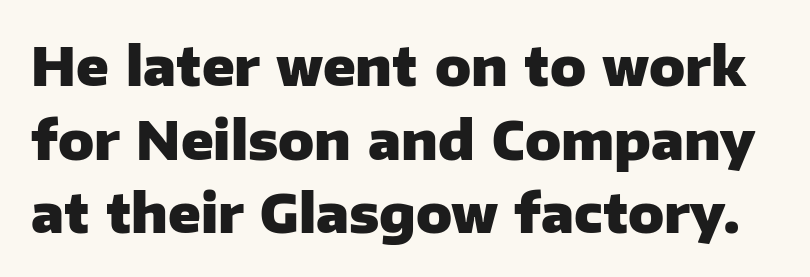
The image shows 53 px heavy sans-serif type, upright; set normal line spacing (1.39x), normal letter spacing, not underlined; low stroke contrast and a medium x-height.
